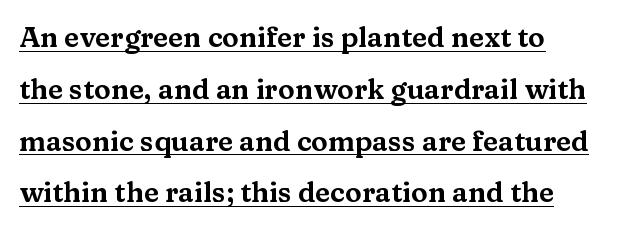
The image shows 28 px wide serif type, upright; set left-aligned, line spacing 1.85x, normal letter spacing, underlined; medium stroke contrast and a medium x-height.
